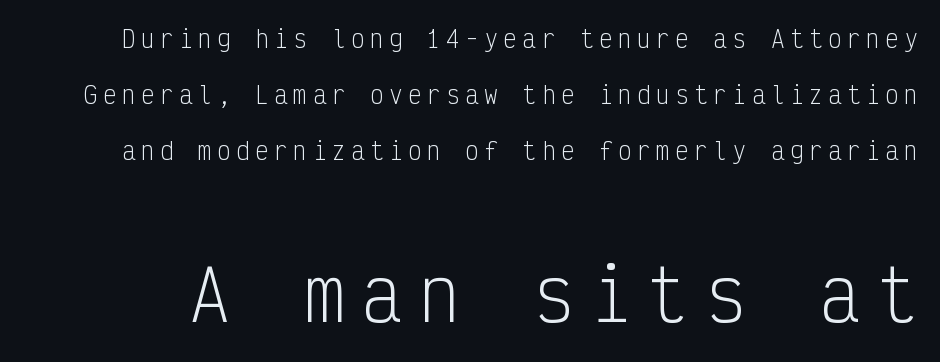
{"serif": "no", "italic": "no", "bold": "no", "weight": "light", "width": "condensed", "stroke_contrast": "low", "x_height": "medium", "monospaced": "yes", "underline": "no", "line_spacing": "loose", "line_spacing_ratio": 2.44, "letter_spacing": "wide", "letter_spacing_em": 0.23, "larger_block": "second", "size_ratio": 3.0, "glyph_px": 69}
